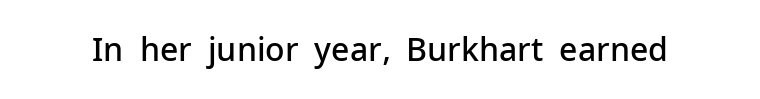
Ordinary non-slanted type is in use. You could not count columns in this text — the font is proportionally spaced. A sans-serif font was chosen for this passage. Stems and bowls a touch heavier than normal — semibold.
